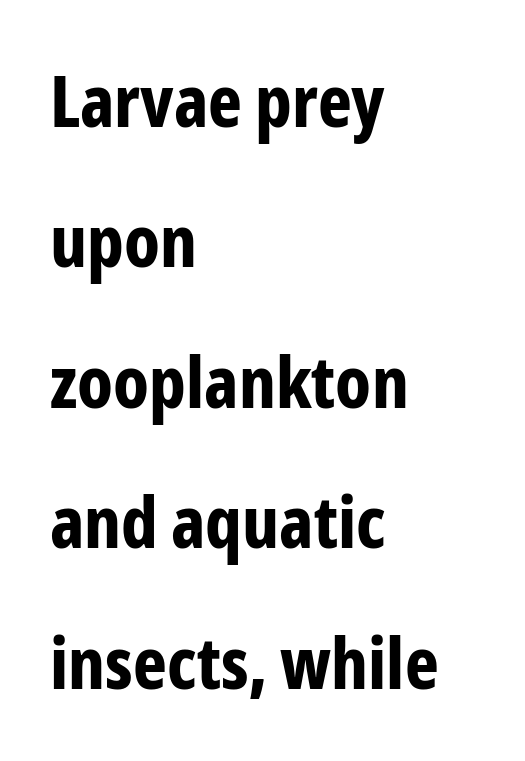
The image shows 72 px bold, condensed sans-serif type, upright; set left-aligned, loose line spacing (1.95x), normal letter spacing, not underlined; low stroke contrast and a medium x-height.
